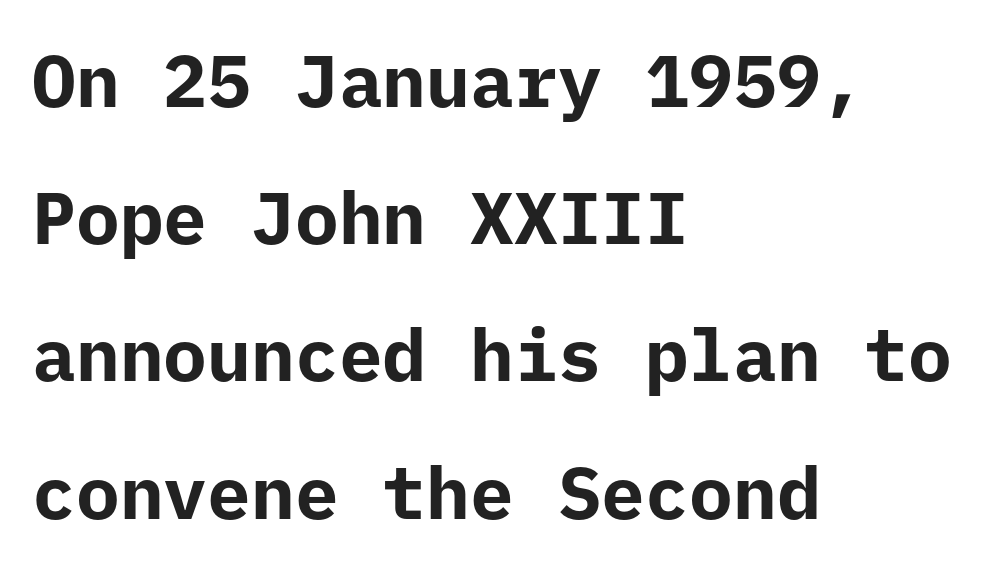
The gap between lines stays unmarked. Caption: bold face, heavy strokes. Looks like terminal output: every glyph gets an equal slot. This sample uses plain, unmodified letter spacing. Serif or sans? Sans — the stroke terminals are bare.
